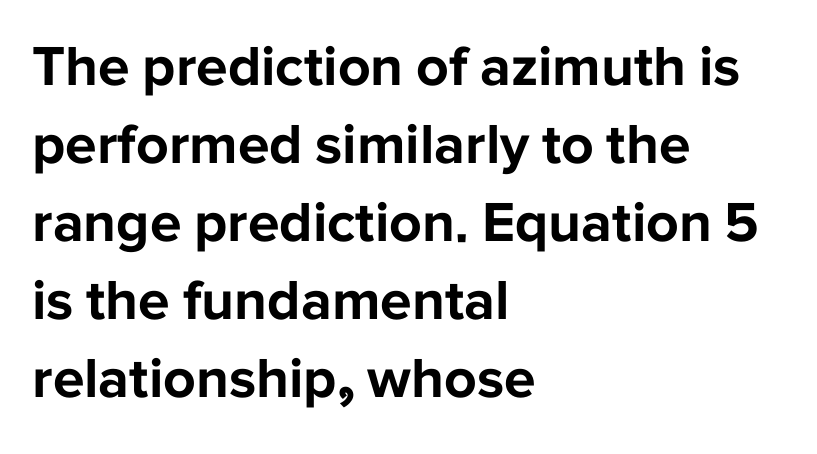
The image shows 57 px bold sans-serif type, upright; set left-aligned, normal line spacing (1.37x), normal letter spacing, not underlined; low stroke contrast and a medium x-height.
